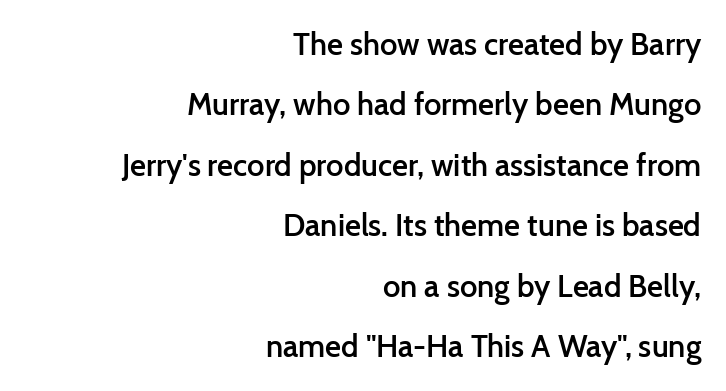
Nope, not italic — everything's standing straight. Airy leading. Note the varied advance widths — an 'i' is clearly narrower than an 'm'. The ragged edge is on the left, which tells us the setting is flush right. You can tell from the bare stems that sans-serif type was used. The face used here is a semibold: visibly heavier than regular, lighter than bold.
